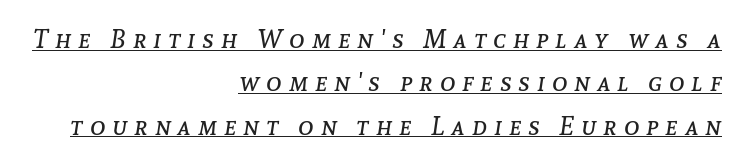
Q: Is the text bold? A: No.
Q: Is the text italic (slanted)? A: Yes, it leans right by about 8 degrees.
Q: Is the text underlined? A: Yes.
Q: How is the paragraph aligned? A: Right-aligned.
Q: Is the spacing between letters normal or unusually wide? A: Unusually wide.
Q: Is the spacing between lines tight, normal or loose? A: Normal.
